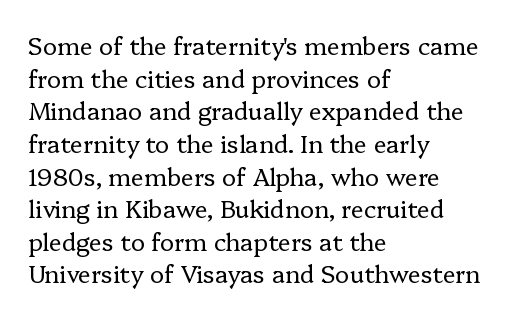
Q: Is the text bold? A: No.
Q: Is the text italic (slanted)? A: No, it is upright.
Q: Is the text underlined? A: No.
Q: How is the paragraph aligned? A: Left-aligned.
Q: Is the spacing between letters normal or unusually wide? A: Normal.
Q: Is the spacing between lines tight, normal or loose? A: Normal.
